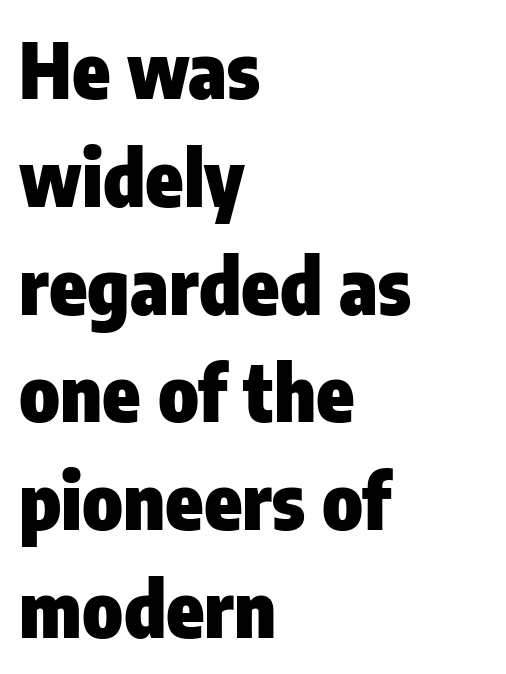
{"serif": "no", "italic": "no", "bold": "yes", "weight": "heavy", "width": "condensed", "stroke_contrast": "low", "x_height": "medium", "monospaced": "no", "underline": "no", "align": "left", "line_spacing": "normal", "line_spacing_ratio": 1.4, "letter_spacing": "normal", "letter_spacing_em": 0.0, "glyph_px": 77}
